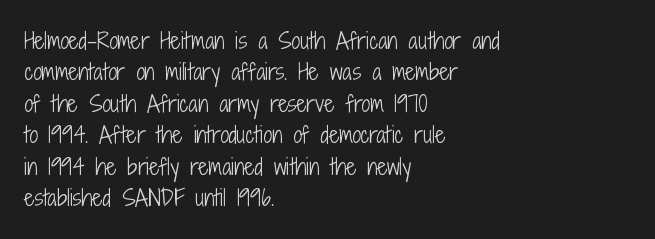
Q: Is the text bold? A: No.
Q: Is the text italic (slanted)? A: No, it is upright.
Q: Is the text underlined? A: No.
Q: How is the paragraph aligned? A: Left-aligned.
Q: Is the spacing between letters normal or unusually wide? A: Normal.
Q: Is the spacing between lines tight, normal or loose? A: Normal.
